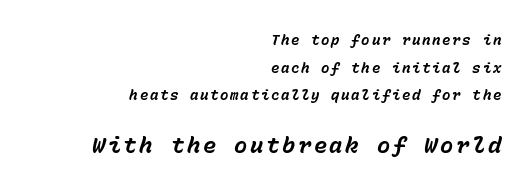
Q: Is the text bold? A: Yes.
Q: Is the text italic (slanted)? A: Yes, it leans right by about 15 degrees.
Q: Is the text underlined? A: No.
Q: How is the paragraph aligned? A: Right-aligned.
Q: Is the spacing between lines tight, normal or loose? A: Loose.
Q: Which block of text is set in a larger size, the first (top) or the second (bottom)? A: The second (bottom) one.
